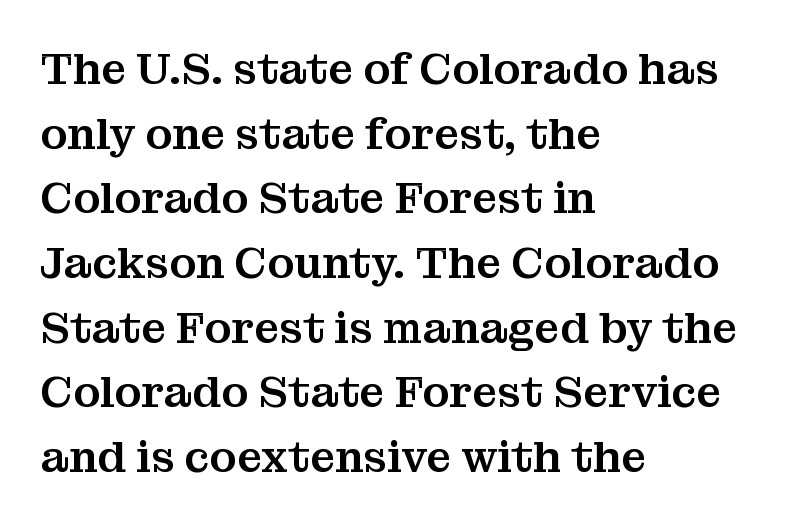
Q: Is the text italic (slanted)? A: No, it is upright.
Q: Is the typeface a serif or a sans-serif typeface? A: Serif.
Q: Is the text underlined? A: No.
Q: How is the paragraph aligned? A: Left-aligned.
Q: Is the spacing between letters normal or unusually wide? A: Normal.
Q: Is the spacing between lines tight, normal or loose? A: Normal.
Q: Width (condensed, normal, or wide)? A: Normal.
Q: Stroke contrast? A: Medium.
Q: x-height? A: Medium.
Q: Monospaced? A: No.
